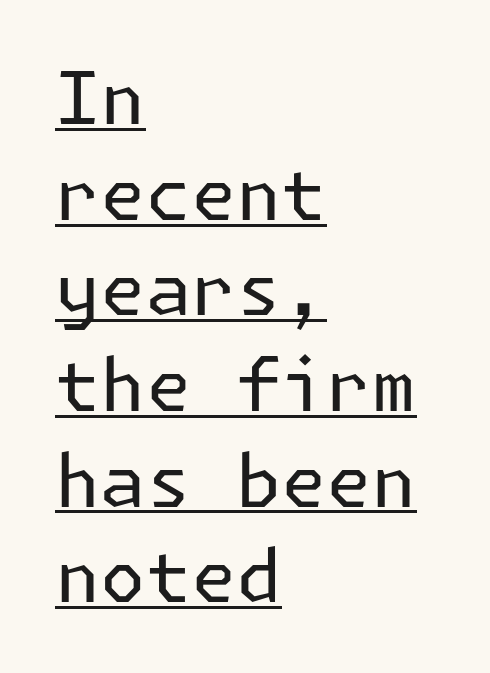
{"serif": "no", "italic": "no", "bold": "no", "weight": "regular", "width": "normal", "stroke_contrast": "low", "x_height": "medium", "underline": "yes", "align": "left", "line_spacing": "normal", "line_spacing_ratio": 1.31, "letter_spacing": "normal", "letter_spacing_em": 0.0, "glyph_px": 73}
